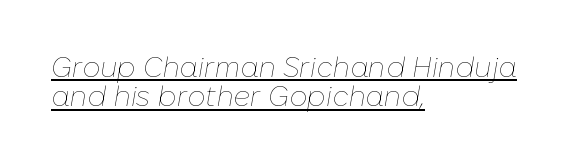
{"italic": "yes", "lean": "right", "slant_degrees": 10, "bold": "no", "weight": "thin", "width": "normal", "stroke_contrast": "low", "x_height": "medium", "monospaced": "no", "underline": "yes", "align": "left", "line_spacing": "tight", "line_spacing_ratio": 1.05, "letter_spacing": "normal", "letter_spacing_em": 0.0, "glyph_px": 28}
